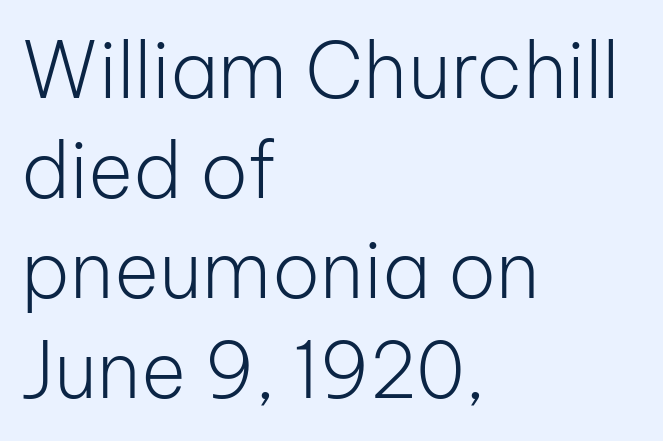
Q: Is the text bold? A: No.
Q: Is the text italic (slanted)? A: No, it is upright.
Q: Is the typeface a serif or a sans-serif typeface? A: Sans-serif.
Q: Is the text underlined? A: No.
Q: How is the paragraph aligned? A: Left-aligned.
Q: Is the spacing between letters normal or unusually wide? A: Normal.
Q: Is the spacing between lines tight, normal or loose? A: Normal.
Q: Width (condensed, normal, or wide)? A: Normal.
Q: Stroke contrast? A: Low.
Q: x-height? A: Medium.
Q: Monospaced? A: No.
